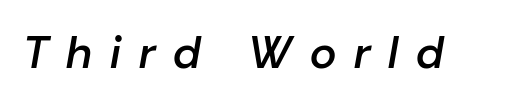
Q: Is the text bold? A: Semi-bold.
Q: Is the text italic (slanted)? A: Yes, it leans right by about 10 degrees.
Q: Is the text underlined? A: No.
Q: Is the spacing between letters normal or unusually wide? A: Unusually wide.
Q: Width (condensed, normal, or wide)? A: Normal.
Q: Stroke contrast? A: Low.
Q: x-height? A: Medium.
Q: Monospaced? A: No.
